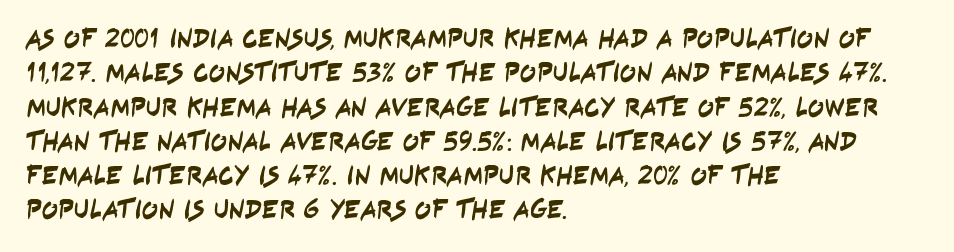
The image shows 27 px text type; set left-aligned, normal line spacing (1.27x), normal letter spacing, not underlined.
